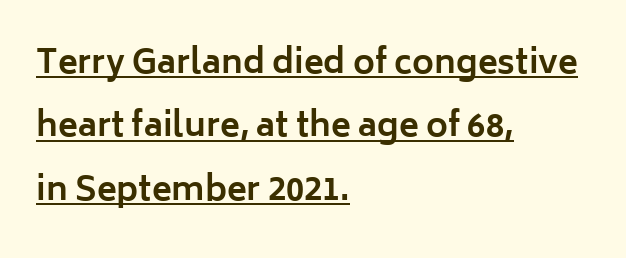
{"serif": "no", "italic": "no", "bold": "yes", "weight": "bold", "width": "normal", "stroke_contrast": "low", "x_height": "medium", "monospaced": "no", "underline": "yes", "align": "left", "line_spacing": "loose", "line_spacing_ratio": 1.92, "letter_spacing": "normal", "letter_spacing_em": 0.0, "glyph_px": 33}
